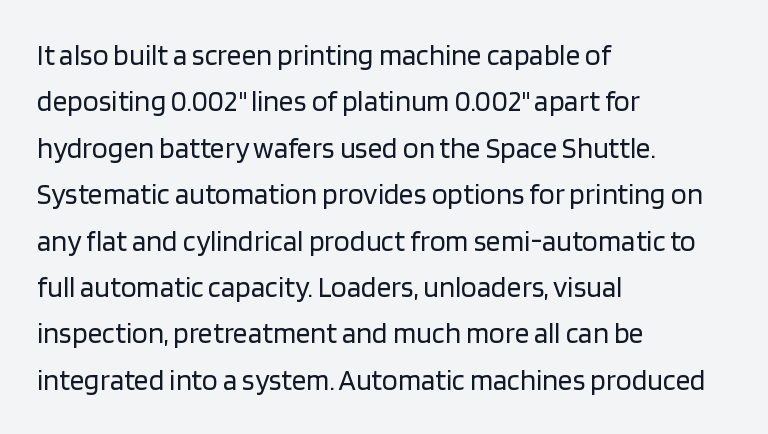
Is the stroke heavy? The answer is a plain regular-or-lighter. Reading down the column, the eye jumps a familiar distance to each next line. This sample uses plain, unmodified letter spacing. Is the block centered? No — it sits flush against the left margin. Every stem runs plumb, perpendicular to the baseline. Each letter keeps its own natural width here, so spacing adapts to shape.
